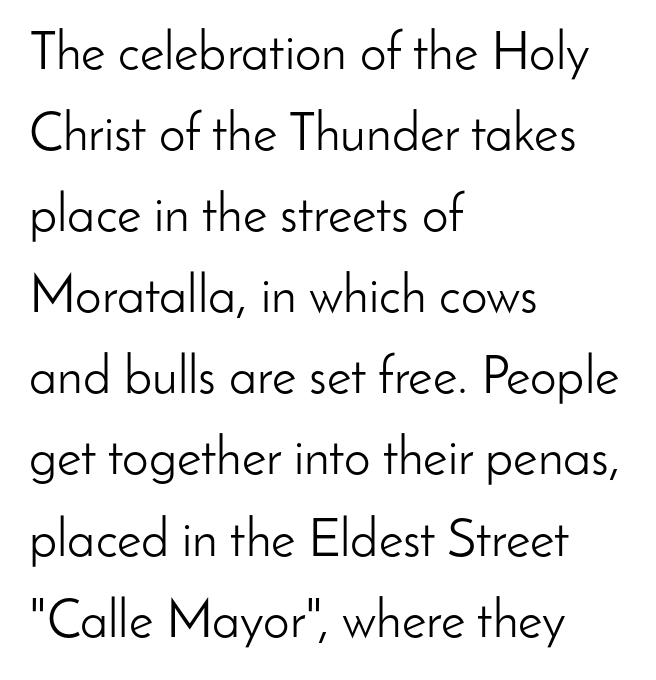
{"serif": "no", "italic": "no", "bold": "no", "weight": "light", "width": "normal", "stroke_contrast": "low", "x_height": "small", "monospaced": "no", "underline": "no", "align": "left", "line_spacing": "normal", "line_spacing_ratio": 1.53, "letter_spacing": "normal", "letter_spacing_em": 0.0, "glyph_px": 53}
